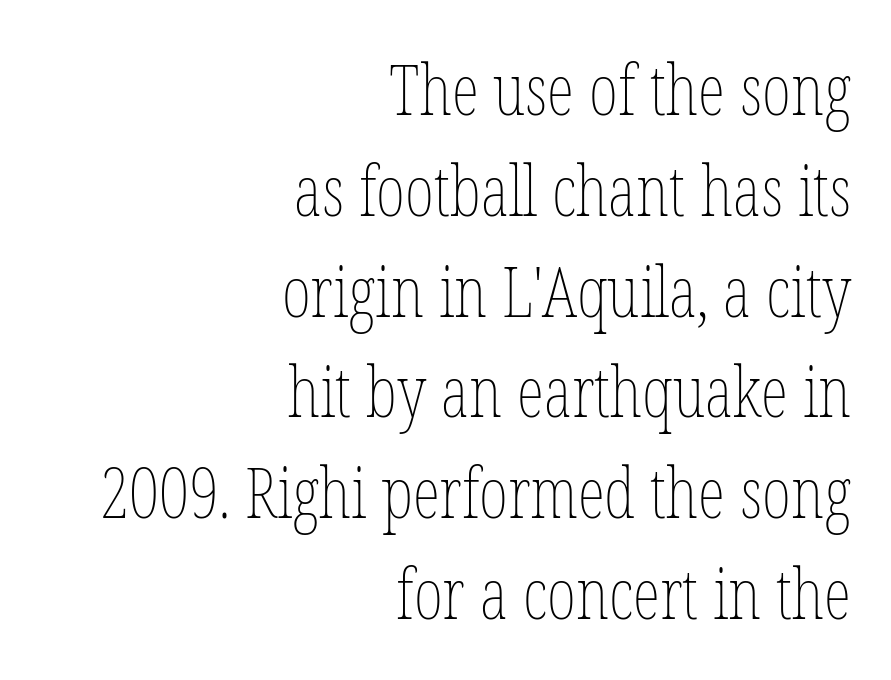
Q: Is the text bold? A: No.
Q: Is the text italic (slanted)? A: No, it is upright.
Q: Is the text underlined? A: No.
Q: How is the paragraph aligned? A: Right-aligned.
Q: Is the spacing between letters normal or unusually wide? A: Normal.
Q: Is the spacing between lines tight, normal or loose? A: Normal.
Q: Width (condensed, normal, or wide)? A: Condensed.
Q: Stroke contrast? A: Low.
Q: x-height? A: Medium.
Q: Monospaced? A: No.
